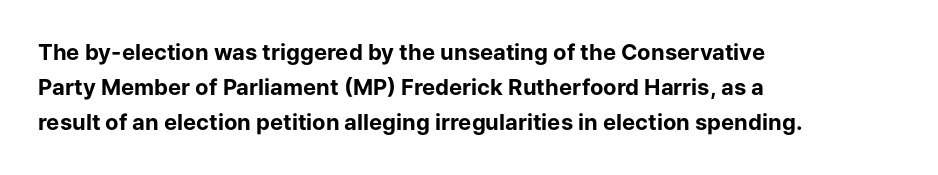
Every row of glyphs begins at an identical x-position on the left. Each word holds together tightly as a unit, with standard inter-letter gaps. What's the leading like? Ordinary, nothing unusual. Nope, not italic — everything's standing straight. The space directly below the letters is spotless.
